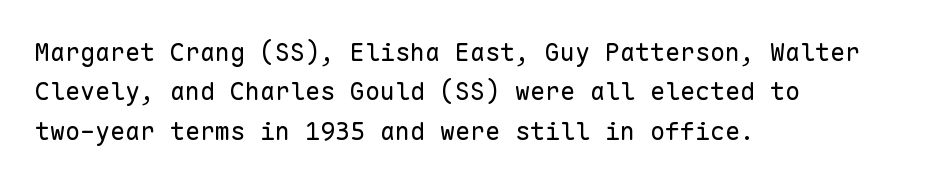
{"italic": "no", "bold": "no", "underline": "no", "align": "left", "line_spacing": "normal", "line_spacing_ratio": 1.58, "letter_spacing": "normal", "letter_spacing_em": 0.0, "glyph_px": 25}
